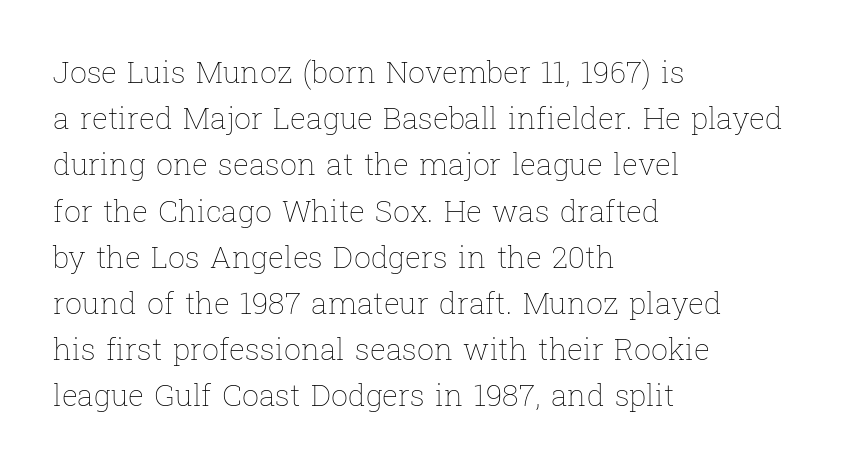
{"italic": "no", "bold": "no", "weight": "thin", "width": "normal", "stroke_contrast": "low", "x_height": "medium", "monospaced": "no", "underline": "no", "align": "left", "line_spacing": "normal", "line_spacing_ratio": 1.54, "letter_spacing": "normal", "letter_spacing_em": 0.0, "glyph_px": 30}
